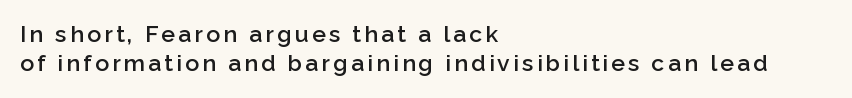
Q: Is the text bold? A: Semi-bold.
Q: Is the text italic (slanted)? A: No, it is upright.
Q: Is the text underlined? A: No.
Q: How is the paragraph aligned? A: Left-aligned.
Q: Is the spacing between lines tight, normal or loose? A: Normal.
